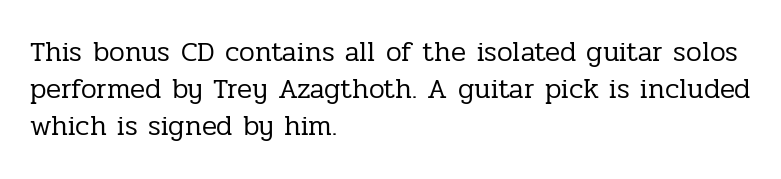
Q: Is the text bold? A: No.
Q: Is the text italic (slanted)? A: No, it is upright.
Q: Is the typeface a serif or a sans-serif typeface? A: Serif.
Q: Is the text underlined? A: No.
Q: How is the paragraph aligned? A: Left-aligned.
Q: Is the spacing between letters normal or unusually wide? A: Normal.
Q: Is the spacing between lines tight, normal or loose? A: Normal.
Q: Width (condensed, normal, or wide)? A: Normal.
Q: Stroke contrast? A: Low.
Q: x-height? A: Medium.
Q: Monospaced? A: No.
